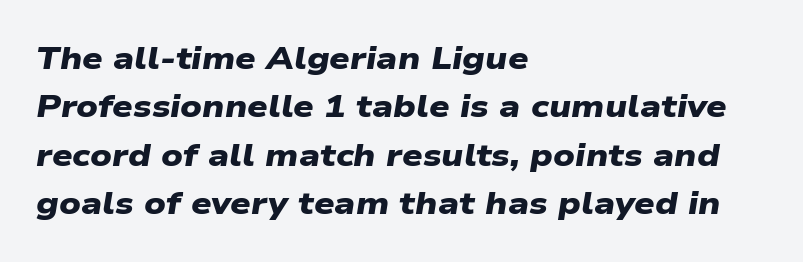
Q: Is the text bold? A: Yes.
Q: Is the typeface a serif or a sans-serif typeface? A: Sans-serif.
Q: Is the text underlined? A: No.
Q: How is the paragraph aligned? A: Left-aligned.
Q: Is the spacing between letters normal or unusually wide? A: Normal.
Q: Is the spacing between lines tight, normal or loose? A: Normal.
Q: Width (condensed, normal, or wide)? A: Wide.
Q: Stroke contrast? A: Low.
Q: x-height? A: Medium.
Q: Monospaced? A: No.
